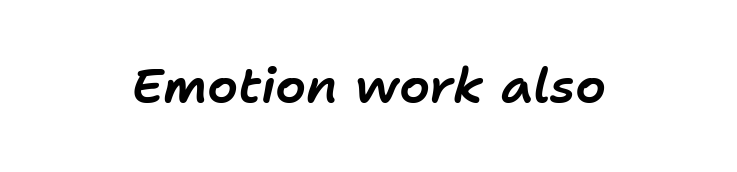
The image shows 49 px text type, italic (leaning right); set normal letter spacing, not underlined; low stroke contrast and a medium x-height.
